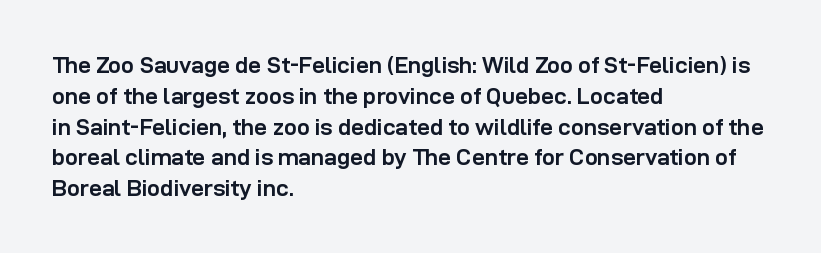
It's the straight-up-and-down kind of type. Descender tails drop into unmarked territory. Weight check: bold — yes, fully. Line beginnings align vertically; line endings do not.
